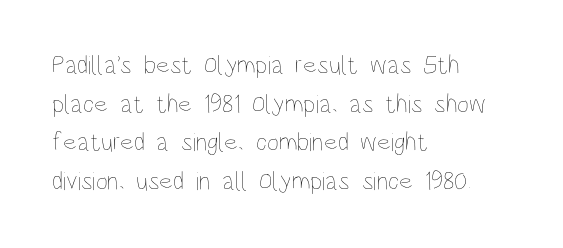
{"italic": "no", "bold": "no", "underline": "no", "align": "left", "line_spacing": "normal", "line_spacing_ratio": 1.49, "letter_spacing": "normal", "letter_spacing_em": 0.0, "glyph_px": 26}
